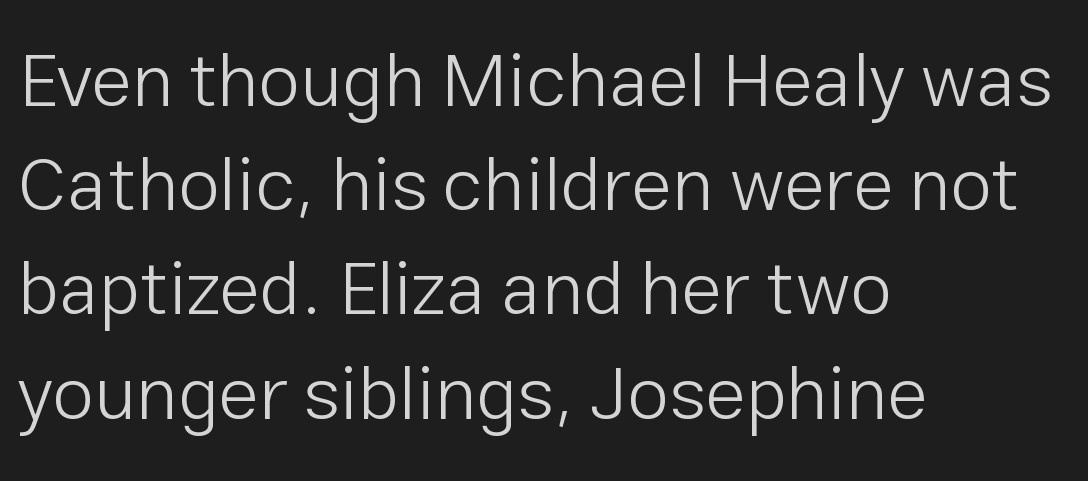
The image shows 75 px light sans-serif type, upright; set left-aligned, normal line spacing (1.39x), normal letter spacing, not underlined; low stroke contrast and a medium x-height.
